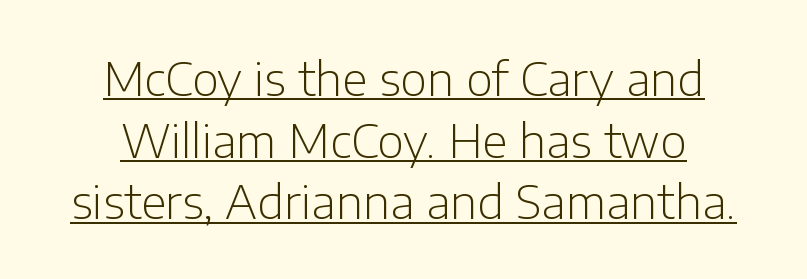
Words appear dense and cohesive because spacing is normal. Emphasis is given by a line drawn under the lettering. Every character sits straight up, as roman type does. Each stroke keeps to a modest, everyday thickness or less. Varying glyph widths throughout — classic text-font behaviour. A student would call this center alignment; a typographer would say set centered.
